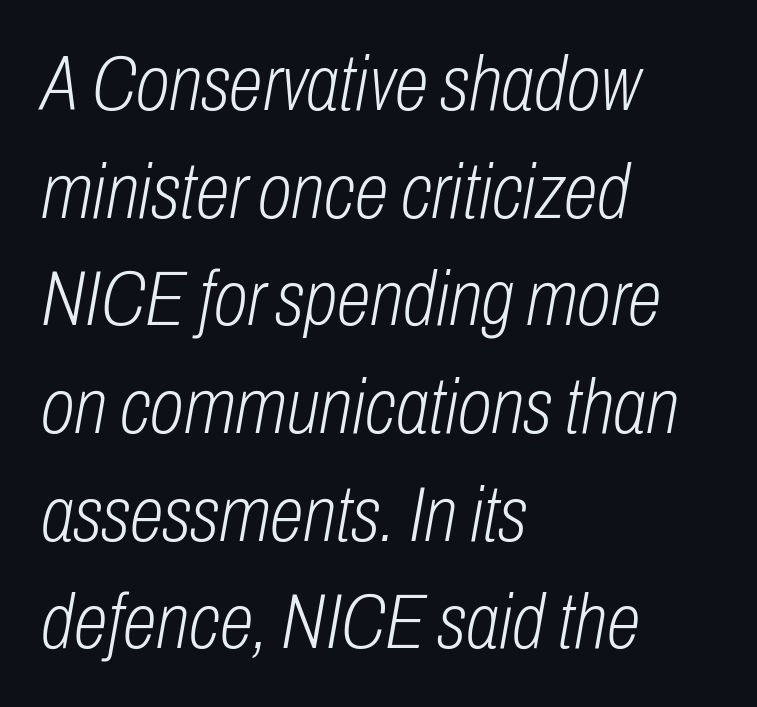
The passage shown is typed in a proportional face where columns would drift. This block has exactly the height ordinary leading produces. There's an unmistakable incline to the writing here. A typesetter would call this zero additional tracking.
